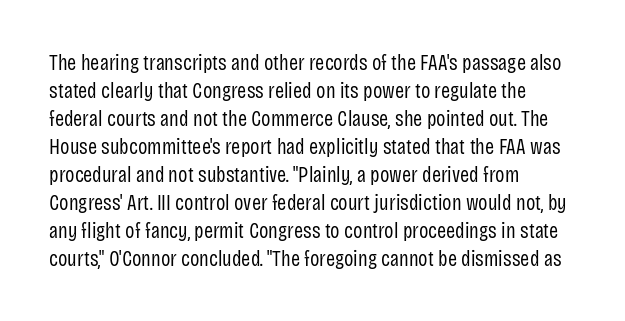
No extra ink here — the face is not bold. Students, observe: this is what conventionally led text looks like. Visually the block forms a straight wall on the left and a jagged coastline on the right. Clear beneath every line of the passage.
